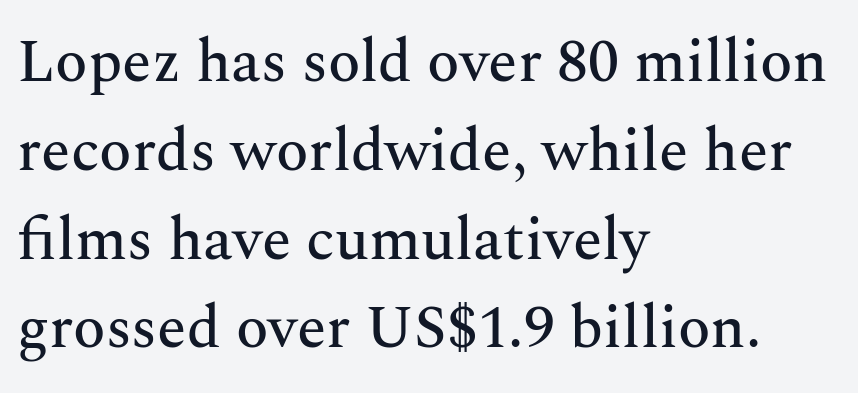
{"serif": "yes", "italic": "no", "width": "normal", "stroke_contrast": "medium", "x_height": "medium", "monospaced": "no", "underline": "no", "align": "left", "line_spacing": "normal", "line_spacing_ratio": 1.48, "letter_spacing": "normal", "letter_spacing_em": 0.0, "glyph_px": 60}
